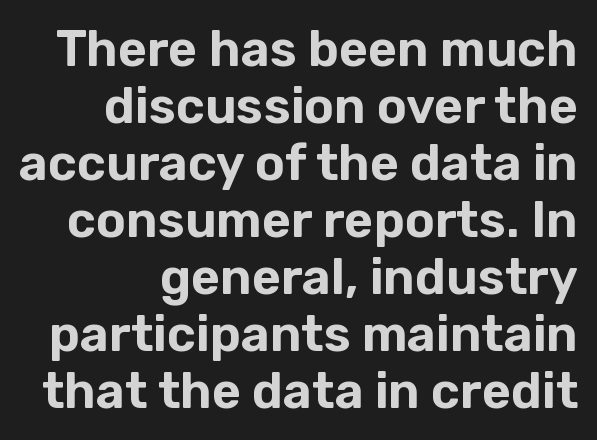
Q: Is the text italic (slanted)? A: No, it is upright.
Q: Is the typeface a serif or a sans-serif typeface? A: Sans-serif.
Q: Is the text underlined? A: No.
Q: How is the paragraph aligned? A: Right-aligned.
Q: Is the spacing between letters normal or unusually wide? A: Normal.
Q: Is the spacing between lines tight, normal or loose? A: Tight.
Q: Width (condensed, normal, or wide)? A: Normal.
Q: Stroke contrast? A: Low.
Q: x-height? A: Medium.
Q: Monospaced? A: No.
